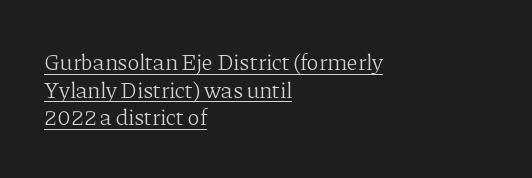
{"italic": "no", "bold": "no", "underline": "yes", "align": "left", "line_spacing_ratio": 1.2, "letter_spacing": "normal", "letter_spacing_em": 0.0, "glyph_px": 23}
